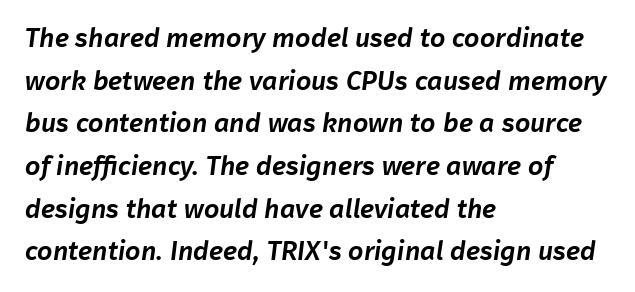
{"underline": "no", "align": "left", "line_spacing": "normal", "line_spacing_ratio": 1.58, "letter_spacing": "normal", "letter_spacing_em": 0.0, "glyph_px": 27}
